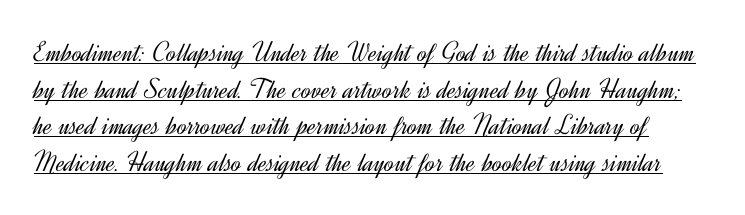
Note the varied advance widths — an 'i' is clearly narrower than an 'm'. The passage shown is not bold in any degree. The lettering is marked with a stroke running underneath it.
